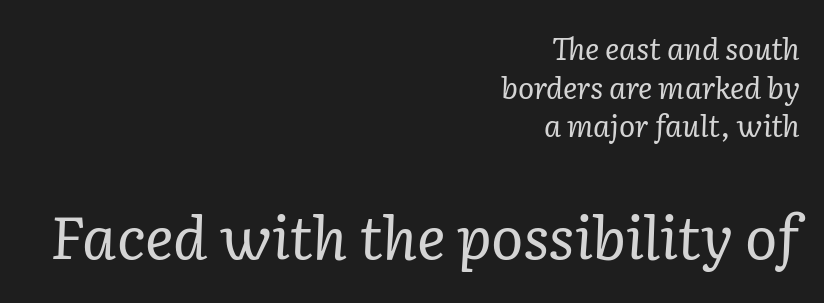
{"serif": "yes", "italic": "yes", "lean": "right", "slant_degrees": 2, "bold": "no", "weight": "regular", "width": "normal", "stroke_contrast": "low", "x_height": "medium", "monospaced": "no", "underline": "no", "align": "right", "line_spacing": "normal", "line_spacing_ratio": 1.29, "letter_spacing": "normal", "letter_spacing_em": 0.0, "larger_block": "second", "size_ratio": 2.0, "glyph_px": 60}
